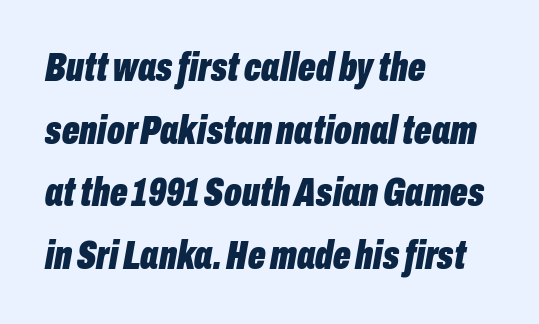
Q: Is the text bold? A: Yes.
Q: Is the text italic (slanted)? A: Yes, it leans right by about 10 degrees.
Q: Is the text underlined? A: No.
Q: How is the paragraph aligned? A: Left-aligned.
Q: Is the spacing between letters normal or unusually wide? A: Normal.
Q: Is the spacing between lines tight, normal or loose? A: Normal.
Q: Width (condensed, normal, or wide)? A: Condensed.
Q: Stroke contrast? A: Low.
Q: x-height? A: Medium.
Q: Monospaced? A: No.
